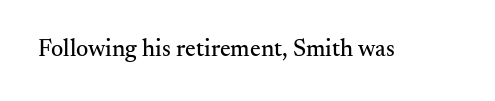
Observe the ordinary spacing: letters are neighbours, not strangers. Underline: absent. Rendered with straight, roman letterforms.
